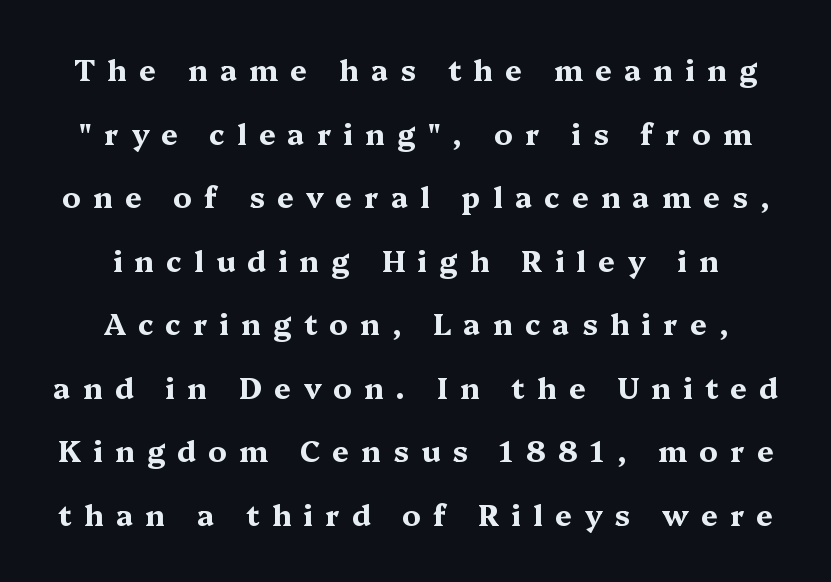
The image shows 29 px bold, wide serif type, upright; set loose line spacing (2.19x), unusually wide letter spacing (+0.42 em), not underlined; medium stroke contrast and a medium x-height.
